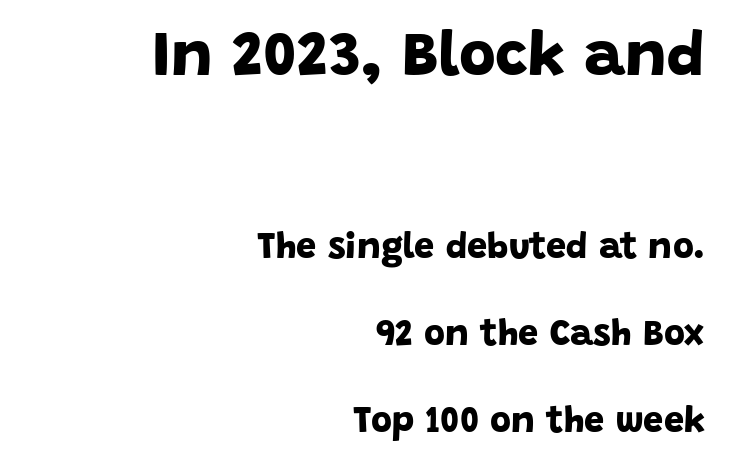
The passage shown is typed in a proportional face where columns would drift. This sample uses a sans-serif face. Here the first block reads like a headline and the second like body copy. Quick note: underline off. The designer dialed line spacing up above the default.
